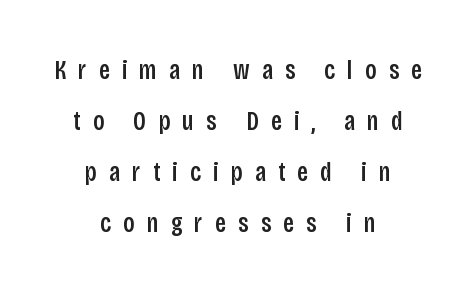
Unmarked baselines from the first word to the last. Every row of glyphs is offset so its center matches the block's center. Does the lettering tilt? It doesn't — this is upright. These lines have a slow, spaced-out rhythm from letter to letter.
